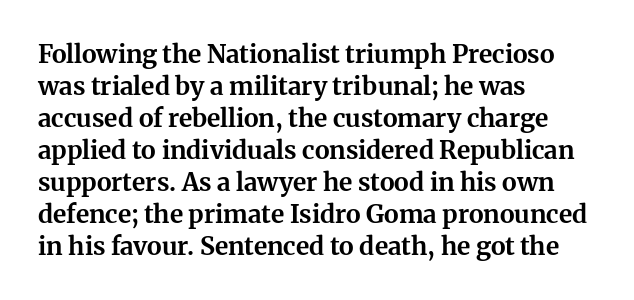
Q: Is the text bold? A: Yes.
Q: Is the text italic (slanted)? A: No, it is upright.
Q: Is the text underlined? A: No.
Q: How is the paragraph aligned? A: Left-aligned.
Q: Is the spacing between letters normal or unusually wide? A: Normal.
Q: Is the spacing between lines tight, normal or loose? A: Normal.
